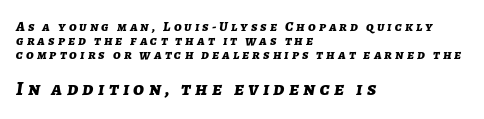
The image shows 20 px bold type, italic (leaning right); set left-aligned, tight line spacing (1.01x), unusually wide letter spacing (+0.22 em), not underlined; the second (bottom) block is 1.43x larger.
